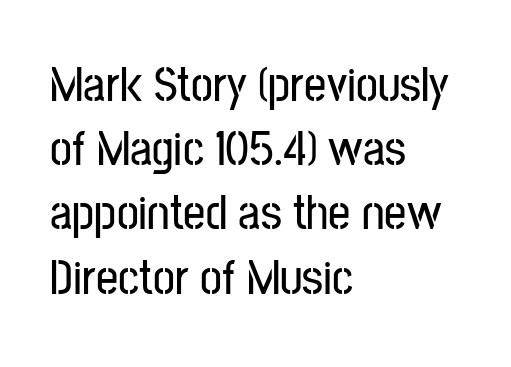
Whoever set this chose a conventional vertical rhythm. The typography opts for an upright posture over an oblique one. The space beneath each line is pristine and unruled. Caption: standard tracking, unaltered. Which margin do the lines hug? The left one — the right edge is uneven.
